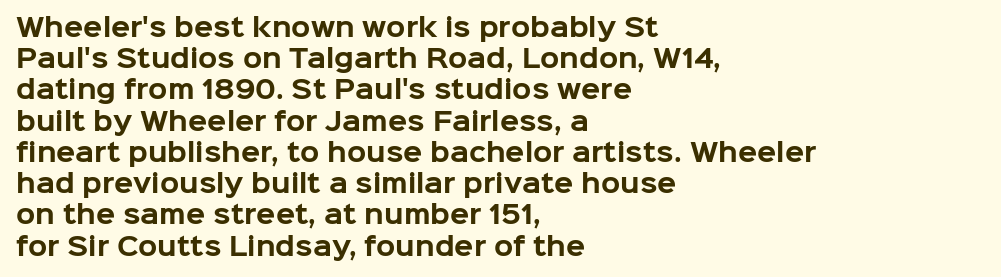
{"italic": "no", "bold": "yes", "underline": "no", "align": "left", "line_spacing": "normal", "line_spacing_ratio": 1.25, "letter_spacing": "normal", "letter_spacing_em": 0.0, "glyph_px": 25}
